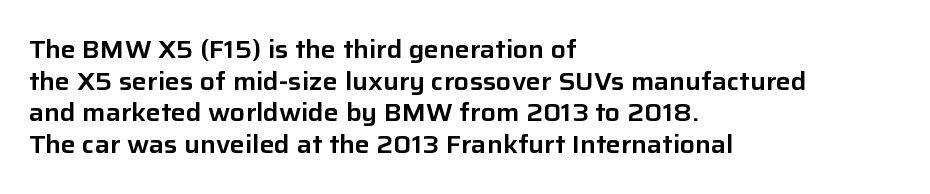
The image shows 25 px text type, upright; set left-aligned, normal line spacing (1.27x), normal letter spacing, not underlined.
